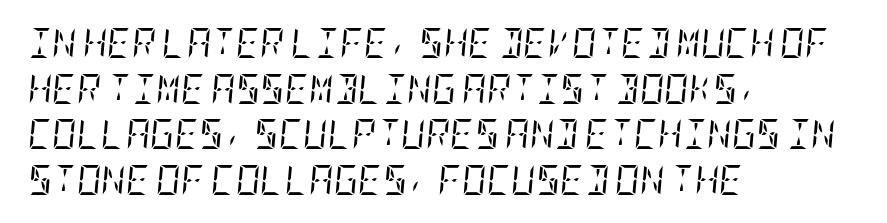
Q: Is the text bold? A: No.
Q: Is the text italic (slanted)? A: Yes, it leans right by about 5 degrees.
Q: Is the typeface a serif or a sans-serif typeface? A: Serif.
Q: Is the text underlined? A: No.
Q: How is the paragraph aligned? A: Left-aligned.
Q: Is the spacing between letters normal or unusually wide? A: Normal.
Q: Is the spacing between lines tight, normal or loose? A: Normal.
Q: Width (condensed, normal, or wide)? A: Condensed.
Q: Stroke contrast? A: Low.
Q: x-height? A: Large.
